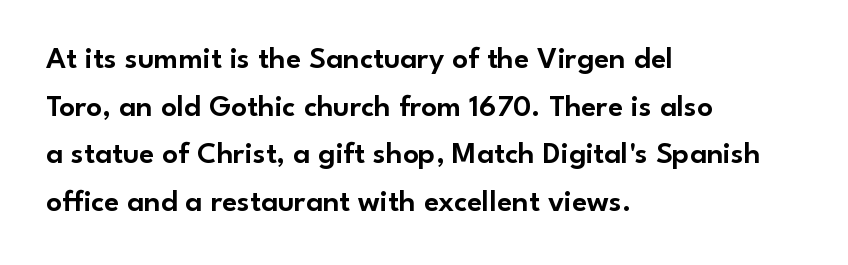
The image shows 31 px sans-serif type, upright; set left-aligned, normal line spacing (1.54x), normal letter spacing, not underlined; low stroke contrast and a small x-height.
